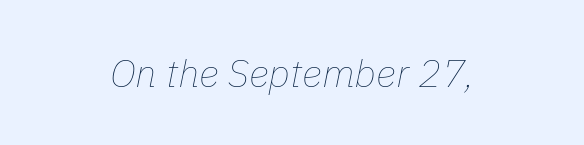
The image shows 39 px thin type, italic (leaning right); set centered, normal letter spacing, not underlined; low stroke contrast and a medium x-height.
